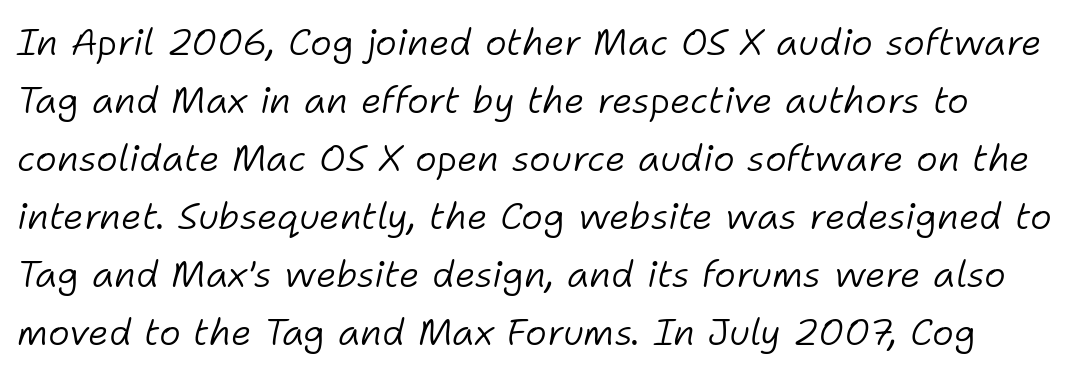
Glyph-to-glyph distance matches everyday printed text. The characters are drawn with everyday or finer stroke widths. Would a proofreader flag this as italicized? Yes. Interline gaps are of average width in this sample.
